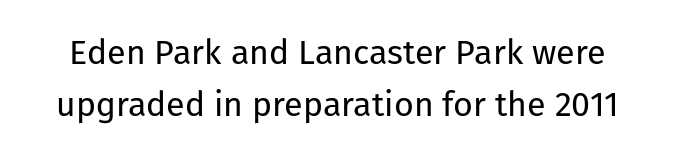
Q: Is the text bold? A: No.
Q: Is the text italic (slanted)? A: No, it is upright.
Q: Is the typeface a serif or a sans-serif typeface? A: Sans-serif.
Q: Is the text underlined? A: No.
Q: Is the spacing between letters normal or unusually wide? A: Normal.
Q: Is the spacing between lines tight, normal or loose? A: Normal.
Q: Width (condensed, normal, or wide)? A: Normal.
Q: Stroke contrast? A: Low.
Q: x-height? A: Medium.
Q: Monospaced? A: No.
